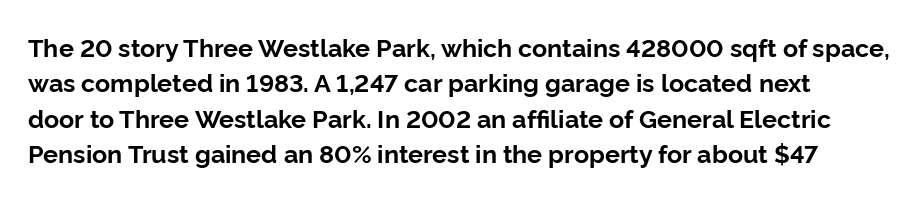
Bold? Absolutely — the strokes are thick and heavy. The space beneath each line is pristine and unruled. Ascenders rise straight up at ninety degrees. You could call the tracking neutral — neither tight nor loose.
